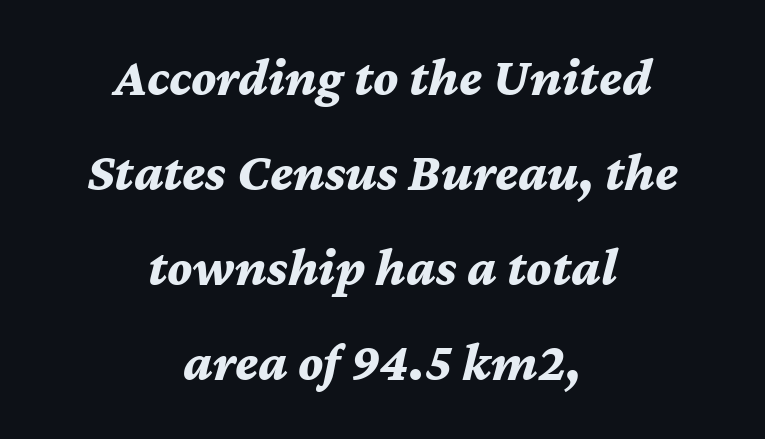
{"italic": "yes", "lean": "right", "slant_degrees": 12, "bold": "yes", "weight": "bold", "width": "normal", "stroke_contrast": "medium", "x_height": "medium", "monospaced": "no", "underline": "no", "align": "center", "line_spacing_ratio": 1.76, "letter_spacing": "normal", "letter_spacing_em": 0.0, "glyph_px": 54}
